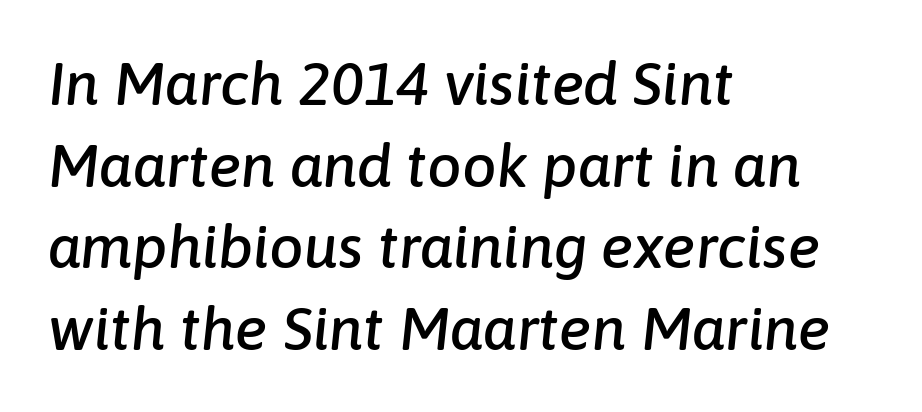
Q: Is the text italic (slanted)? A: Yes, it leans right by about 6 degrees.
Q: Is the text underlined? A: No.
Q: How is the paragraph aligned? A: Left-aligned.
Q: Is the spacing between letters normal or unusually wide? A: Normal.
Q: Is the spacing between lines tight, normal or loose? A: Normal.
Q: Width (condensed, normal, or wide)? A: Normal.
Q: Stroke contrast? A: Low.
Q: x-height? A: Medium.
Q: Monospaced? A: No.
